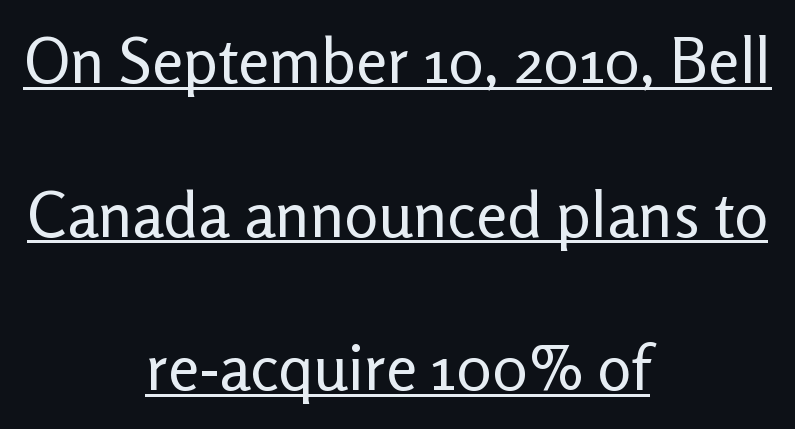
The image shows 63 px regular-weight sans-serif type, upright; set centered, loose line spacing (2.44x), normal letter spacing, underlined; low stroke contrast and a medium x-height.
